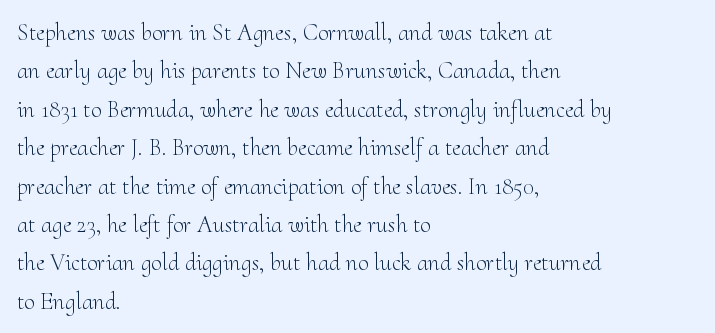
Plain, unruled lines of type. No heavy texture on the line: the type isn't bold. Look at the tracking — it's just the regular setting, nothing added. The axis of the letterforms is exactly vertical. The rows are spaced the way most documents space them.
